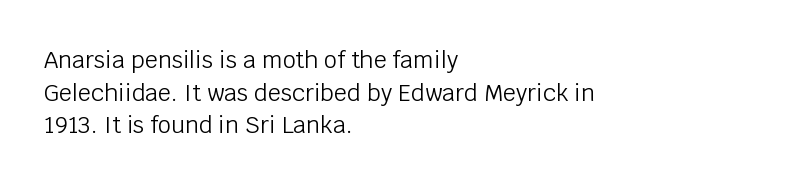
{"italic": "no", "bold": "no", "underline": "no", "align": "left", "line_spacing": "normal", "line_spacing_ratio": 1.42, "letter_spacing": "normal", "letter_spacing_em": 0.0, "glyph_px": 23}
